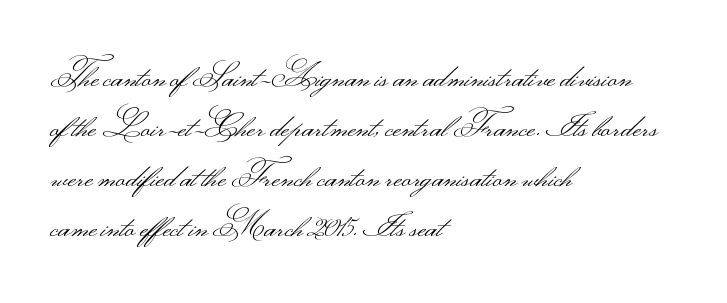
The image shows 32 px light, wide sans-serif type; set left-aligned, normal line spacing (1.56x), normal letter spacing, not underlined; medium stroke contrast.
